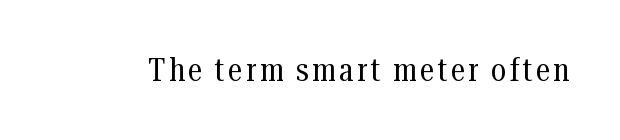
Q: Is the text bold? A: No.
Q: Is the text italic (slanted)? A: No, it is upright.
Q: Is the typeface a serif or a sans-serif typeface? A: Serif.
Q: Is the text underlined? A: No.
Q: Width (condensed, normal, or wide)? A: Condensed.
Q: Stroke contrast? A: Medium.
Q: x-height? A: Medium.
Q: Monospaced? A: No.
